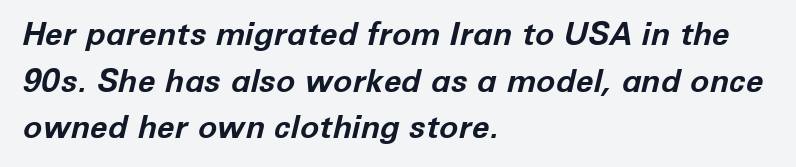
Q: Is the text bold? A: Yes.
Q: Is the text italic (slanted)? A: Yes, it leans right by about 12 degrees.
Q: Is the text underlined? A: No.
Q: How is the paragraph aligned? A: Left-aligned.
Q: Is the spacing between letters normal or unusually wide? A: Normal.
Q: Is the spacing between lines tight, normal or loose? A: Normal.
Q: Width (condensed, normal, or wide)? A: Normal.
Q: Stroke contrast? A: Low.
Q: x-height? A: Medium.
Q: Monospaced? A: No.
